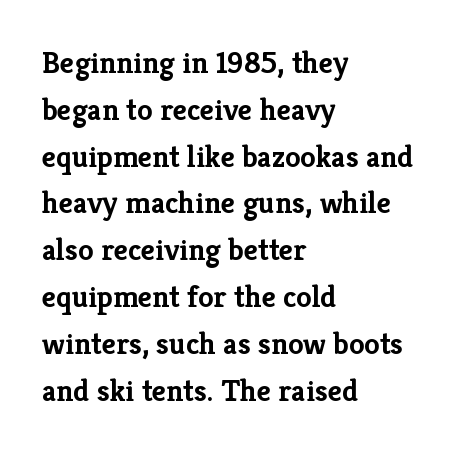
The image shows 31 px semibold serif type, upright; set left-aligned, normal line spacing (1.51x), normal letter spacing, not underlined; low stroke contrast and a medium x-height.
